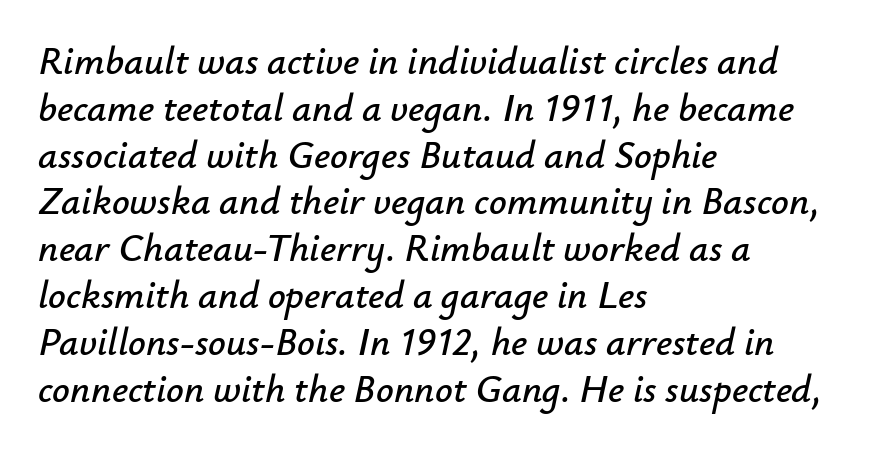
The image shows 39 px text type, italic (leaning right); set left-aligned, line spacing 1.2x, normal letter spacing, not underlined; low stroke contrast and a small x-height.
